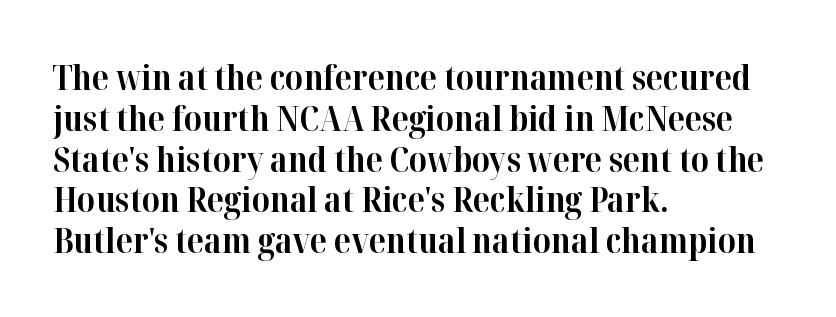
Line beginnings align vertically; line endings do not. The lettering holds an erect, upright posture throughout. The letterforms sit shoulder to shoulder at normal distance. Is this a fixed-width face? No — the glyphs have proportional, varying widths.
